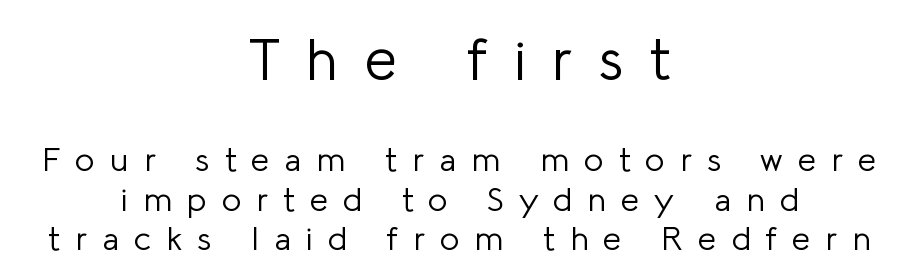
The image shows 58 px light sans-serif type, upright; set centered, line spacing 1.2x, unusually wide letter spacing (+0.46 em), not underlined; the first (top) block is 1.76x larger; low stroke contrast and a medium x-height.
